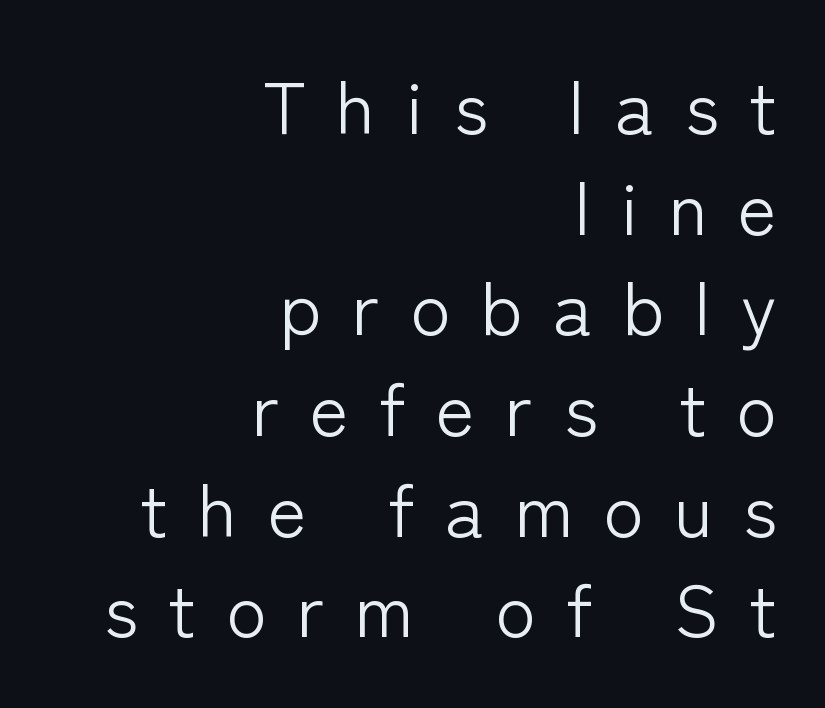
Q: Is the text bold? A: No.
Q: Is the text italic (slanted)? A: No, it is upright.
Q: Is the typeface a serif or a sans-serif typeface? A: Sans-serif.
Q: Is the text underlined? A: No.
Q: How is the paragraph aligned? A: Right-aligned.
Q: Is the spacing between letters normal or unusually wide? A: Unusually wide.
Q: Is the spacing between lines tight, normal or loose? A: Normal.
Q: Width (condensed, normal, or wide)? A: Normal.
Q: Stroke contrast? A: Low.
Q: x-height? A: Medium.
Q: Monospaced? A: No.
